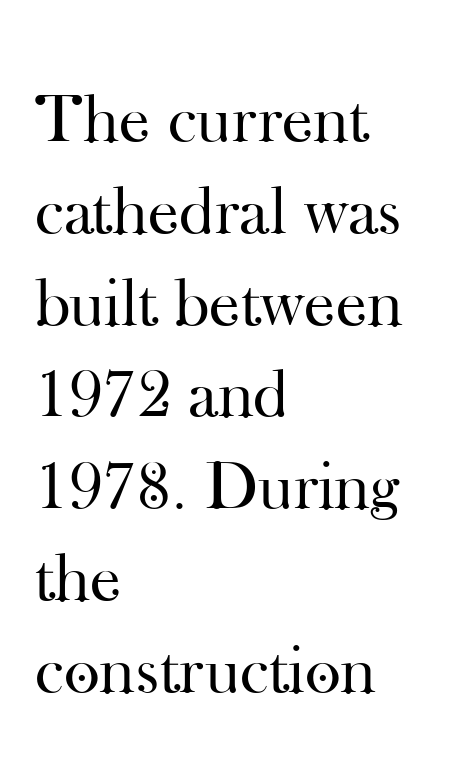
{"serif": "yes", "italic": "no", "bold": "no", "weight": "regular", "width": "normal", "stroke_contrast": "high", "x_height": "small", "monospaced": "no", "underline": "no", "align": "left", "line_spacing": "normal", "line_spacing_ratio": 1.33, "letter_spacing": "normal", "letter_spacing_em": 0.0, "glyph_px": 69}
